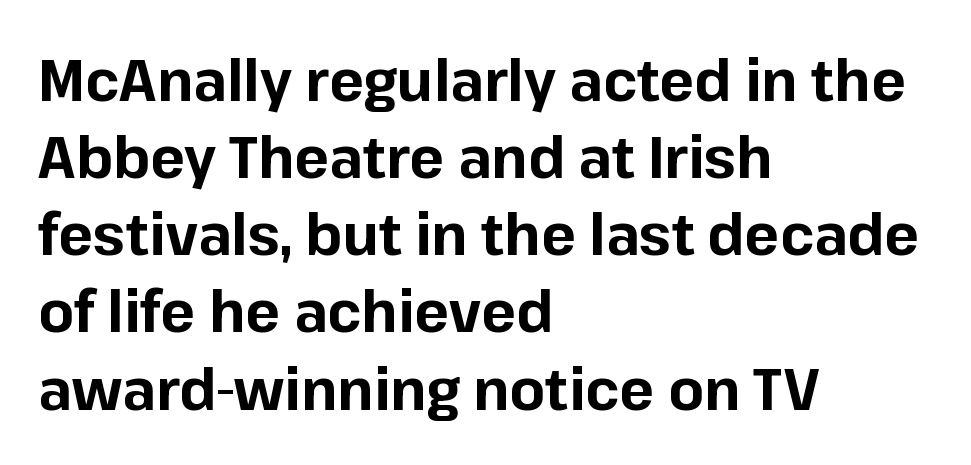
One-word summary of the alignment: left. The font's upright variant was chosen for this text. The letters advance in unequal steps, a hallmark of proportional type. Line spacing here is normal.
